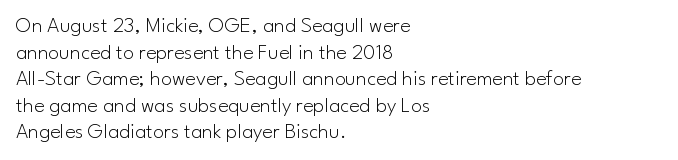
{"italic": "no", "bold": "no", "underline": "no", "align": "left", "line_spacing_ratio": 1.21, "letter_spacing": "normal", "letter_spacing_em": 0.0, "glyph_px": 22}
